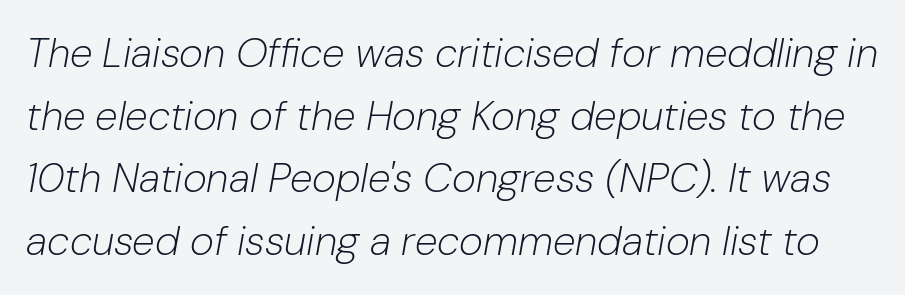
{"italic": "yes", "lean": "right", "slant_degrees": 10, "bold": "no", "weight": "light", "width": "normal", "stroke_contrast": "low", "x_height": "medium", "monospaced": "no", "underline": "no", "line_spacing": "normal", "line_spacing_ratio": 1.53, "letter_spacing": "normal", "letter_spacing_em": 0.0, "glyph_px": 41}
